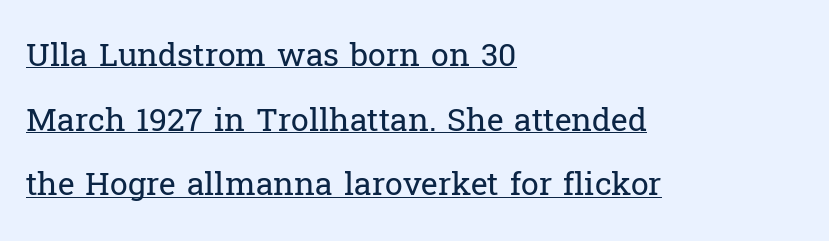
{"serif": "yes", "italic": "no", "bold": "no", "weight": "regular", "width": "normal", "stroke_contrast": "low", "x_height": "medium", "monospaced": "no", "underline": "yes", "align": "left", "line_spacing": "loose", "line_spacing_ratio": 2.02, "letter_spacing": "normal", "letter_spacing_em": 0.0, "glyph_px": 32}
